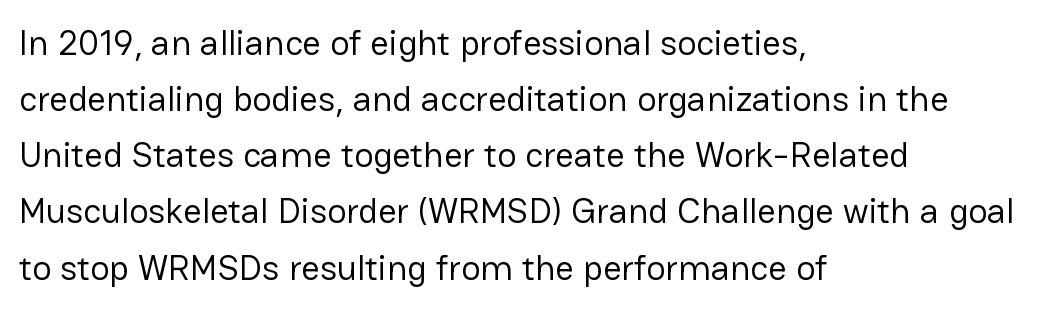
{"serif": "no", "italic": "no", "bold": "no", "weight": "regular", "width": "normal", "stroke_contrast": "low", "x_height": "medium", "monospaced": "no", "underline": "no", "align": "left", "line_spacing": "normal", "line_spacing_ratio": 1.56, "letter_spacing": "normal", "letter_spacing_em": 0.0, "glyph_px": 36}
